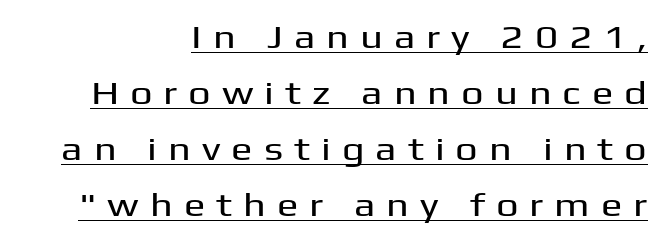
Q: Is the text italic (slanted)? A: No, it is upright.
Q: Is the typeface a serif or a sans-serif typeface? A: Sans-serif.
Q: Is the text underlined? A: Yes.
Q: How is the paragraph aligned? A: Right-aligned.
Q: Is the spacing between letters normal or unusually wide? A: Unusually wide.
Q: Width (condensed, normal, or wide)? A: Wide.
Q: Stroke contrast? A: Medium.
Q: x-height? A: Medium.
Q: Monospaced? A: No.
